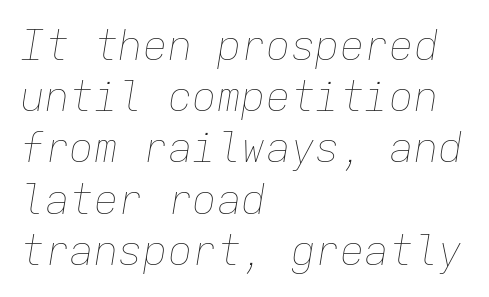
Q: Is the text bold? A: No.
Q: Is the text italic (slanted)? A: Yes, it leans right by about 9 degrees.
Q: Is the text underlined? A: No.
Q: How is the paragraph aligned? A: Left-aligned.
Q: Is the spacing between letters normal or unusually wide? A: Normal.
Q: Is the spacing between lines tight, normal or loose? A: Normal.
Q: Width (condensed, normal, or wide)? A: Normal.
Q: Stroke contrast? A: Low.
Q: x-height? A: Medium.
Q: Monospaced? A: Yes.
